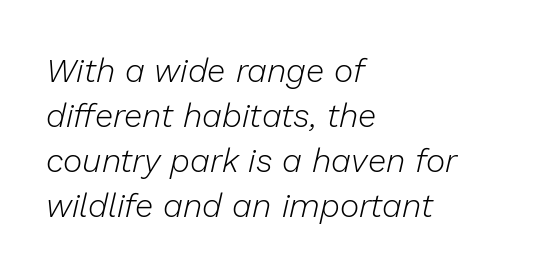
Emphasis-style slanted type is in use. Words float on clear page, feet unadorned. The face used here is rendered with its standard letterfit. Each line starts at the same left margin while the right side varies. Regular leading.
